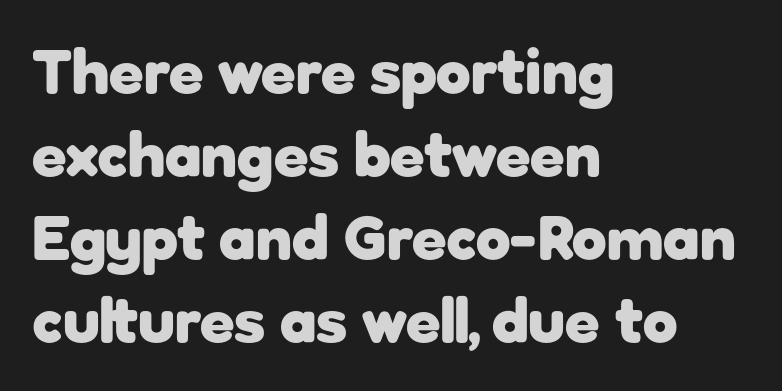
Do the characters align in a grid? No, the font is proportional. Serif or sans? Sans — the stroke terminals are bare. The letters stand straight up with perfectly vertical stems. Thick stems and heavy bowls — unmistakably bold. Short note: letters normally spaced. Vertically, the passage feels balanced, rows spaced as you'd expect.
